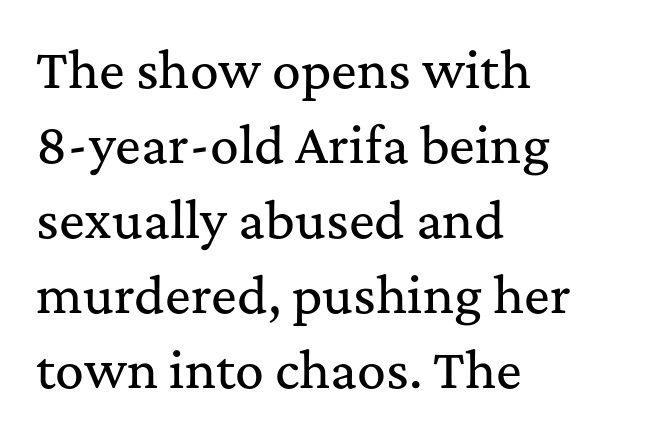
The image shows 48 px serif type, upright; set left-aligned, normal line spacing (1.56x), normal letter spacing, not underlined; medium stroke contrast and a medium x-height.
